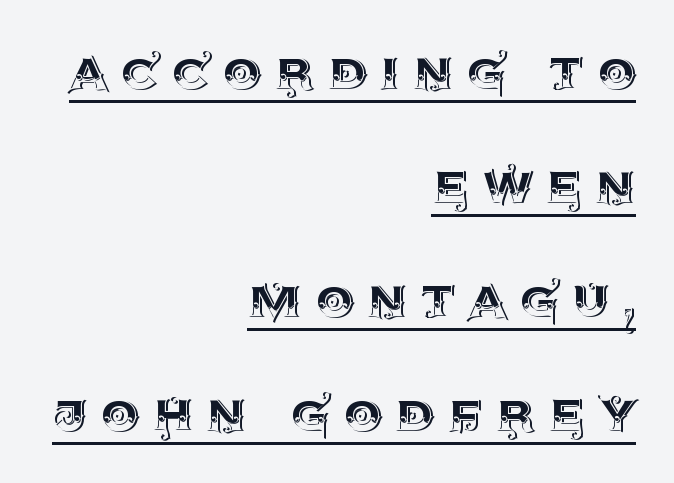
The image shows 62 px text type, upright; set right-aligned, line spacing 1.84x, unusually wide letter spacing (+0.21 em), underlined; a large x-height.
